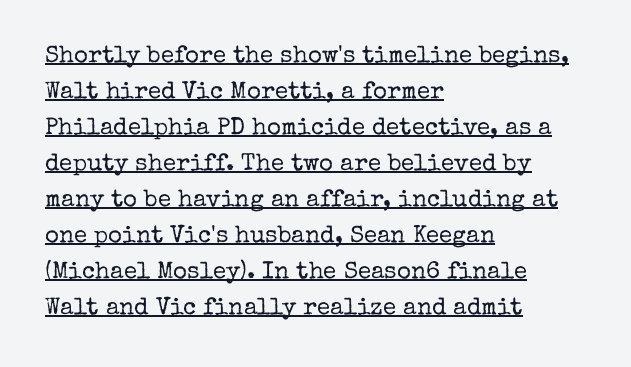
{"italic": "no", "bold": "no", "underline": "yes", "align": "left", "line_spacing": "normal", "line_spacing_ratio": 1.5, "letter_spacing": "normal", "letter_spacing_em": 0.0, "glyph_px": 24}
